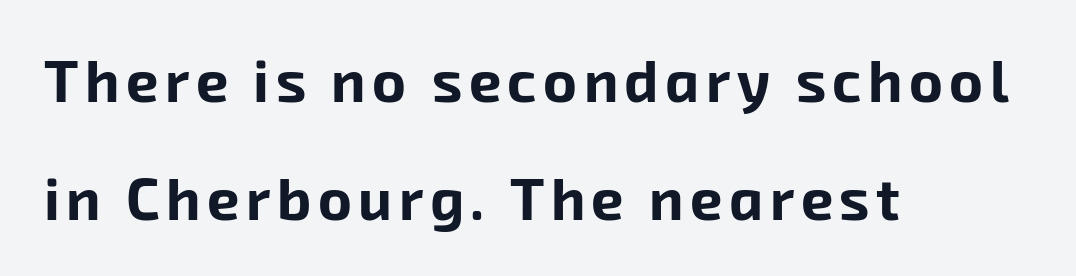
The image shows 58 px bold sans-serif type; set left-aligned, loose line spacing (2.04x), not underlined; low stroke contrast and a medium x-height.
